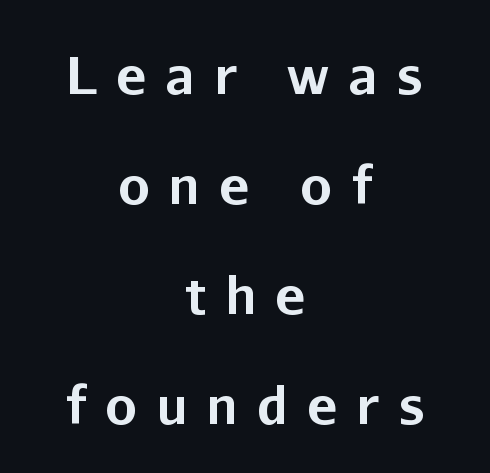
Q: Is the text bold? A: Yes.
Q: Is the text italic (slanted)? A: No, it is upright.
Q: Is the typeface a serif or a sans-serif typeface? A: Sans-serif.
Q: Is the text underlined? A: No.
Q: How is the paragraph aligned? A: Centered.
Q: Is the spacing between letters normal or unusually wide? A: Unusually wide.
Q: Is the spacing between lines tight, normal or loose? A: Loose.
Q: Width (condensed, normal, or wide)? A: Normal.
Q: Stroke contrast? A: Low.
Q: x-height? A: Medium.
Q: Monospaced? A: No.
